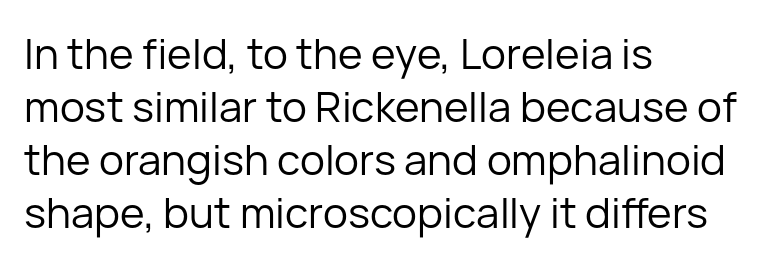
{"serif": "no", "italic": "no", "bold": "no", "weight": "regular", "width": "normal", "stroke_contrast": "low", "x_height": "medium", "monospaced": "no", "underline": "no", "align": "left", "line_spacing": "normal", "line_spacing_ratio": 1.26, "letter_spacing": "normal", "letter_spacing_em": 0.0, "glyph_px": 42}
